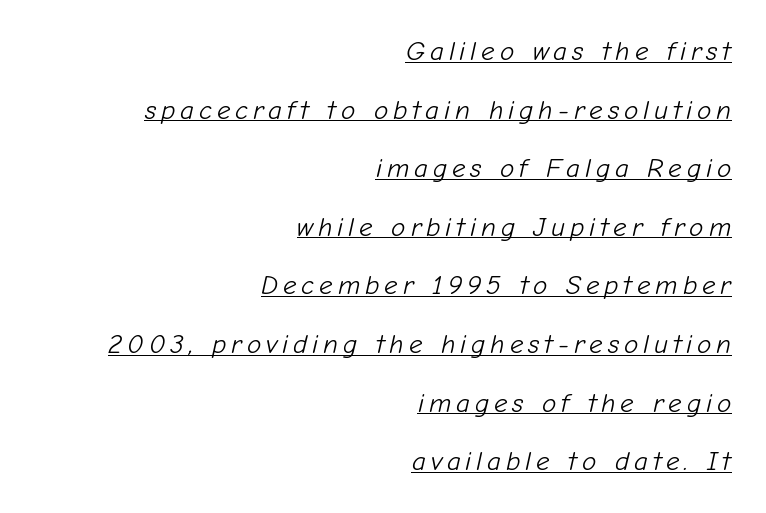
The image shows 27 px text type, italic (leaning right); set right-aligned, loose line spacing (2.17x), underlined.
